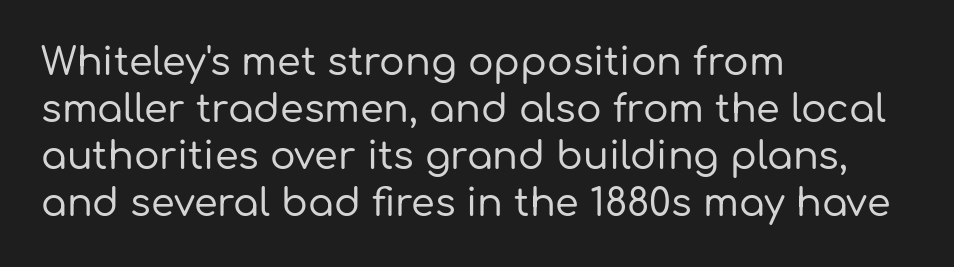
The image shows 38 px sans-serif type, upright; set left-aligned, line spacing 1.24x, normal letter spacing, not underlined; low stroke contrast and a medium x-height.
